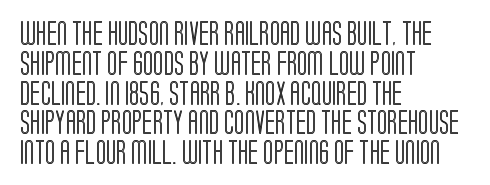
{"italic": "no", "underline": "no", "align": "left", "line_spacing_ratio": 1.24, "letter_spacing": "normal", "letter_spacing_em": 0.0, "glyph_px": 24}
